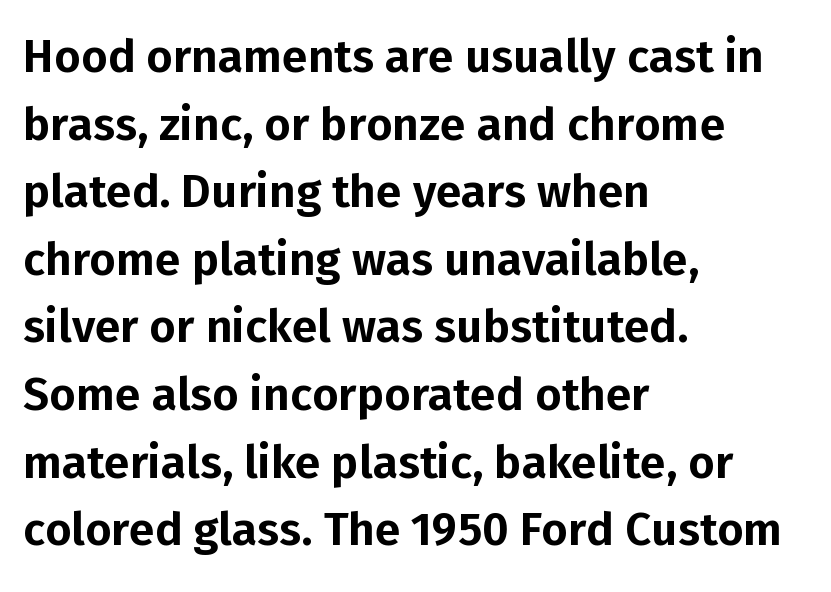
The image shows 46 px sans-serif type, upright; set left-aligned, normal line spacing (1.47x), normal letter spacing, not underlined; low stroke contrast and a medium x-height.
